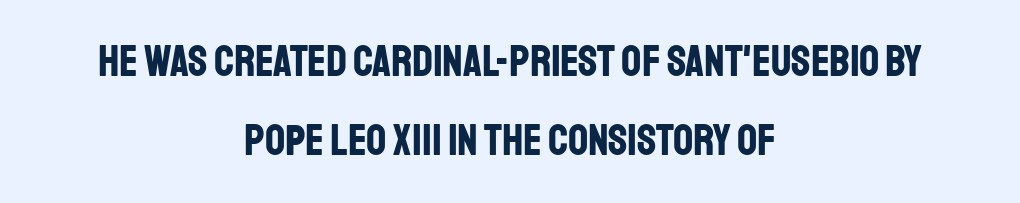
The image shows 44 px bold, condensed sans-serif type, upright; set centered, line spacing 1.79x, normal letter spacing, not underlined; low stroke contrast and a large x-height.
